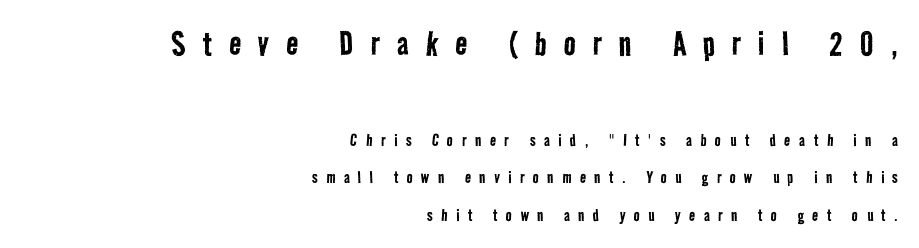
The image shows 40 px regular-weight, condensed sans-serif type; set right-aligned, line spacing 1.89x, unusually wide letter spacing (+0.43 em), not underlined; the first (top) block is 2.0x larger; low stroke contrast and a medium x-height.
